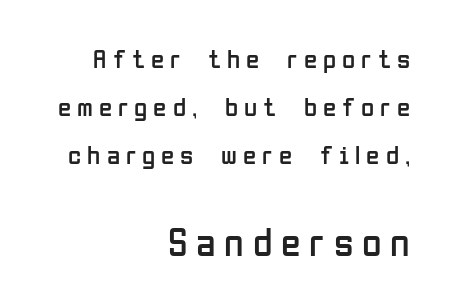
Caption: expanded tracking, letters set apart. This is not heavy type; no bold has been used. Examine the stroke ends and you'll find no serifs. Spacing verdict: proportional, widths tailored to each character. The rag falls on the left side of this text block. Characters remain perfectly vertical along every line.
